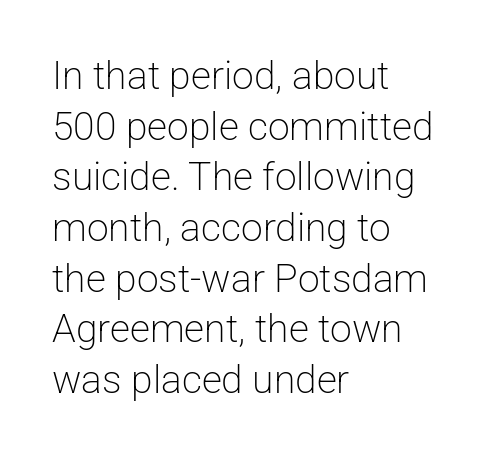
The image shows 39 px light sans-serif type, upright; set left-aligned, normal line spacing (1.3x), normal letter spacing, not underlined; low stroke contrast and a medium x-height.
